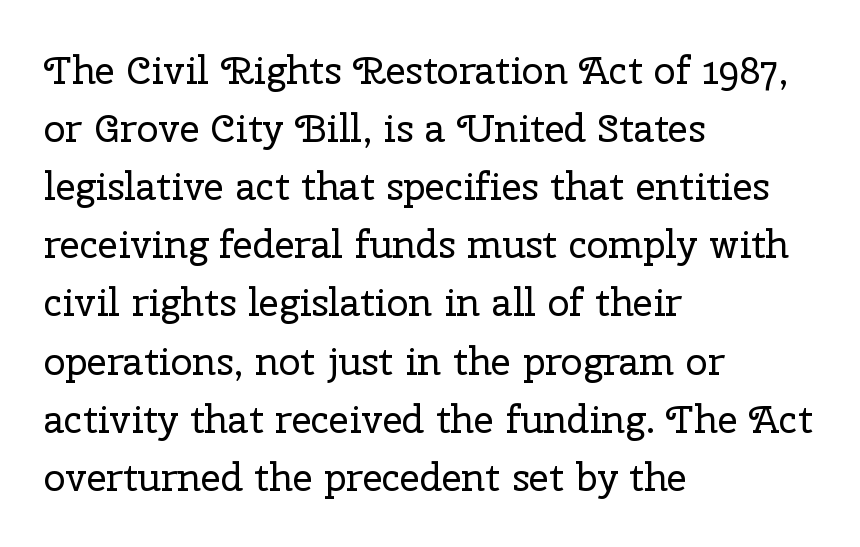
{"serif": "yes", "italic": "no", "bold": "no", "weight": "regular", "width": "normal", "stroke_contrast": "low", "x_height": "medium", "monospaced": "no", "underline": "no", "align": "left", "line_spacing": "normal", "line_spacing_ratio": 1.49, "letter_spacing": "normal", "letter_spacing_em": 0.0, "glyph_px": 39}
